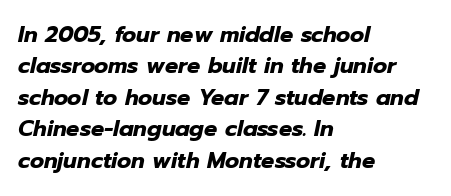
This block has exactly the height ordinary leading produces. No word sits above an underline. You could call the tracking neutral — neither tight nor loose. A student would call this left alignment; a typographer would say flush left, rag right. Would a proofreader flag this as italicized? Yes. Notice how thick the strokes are: this is what a full bold looks like.
